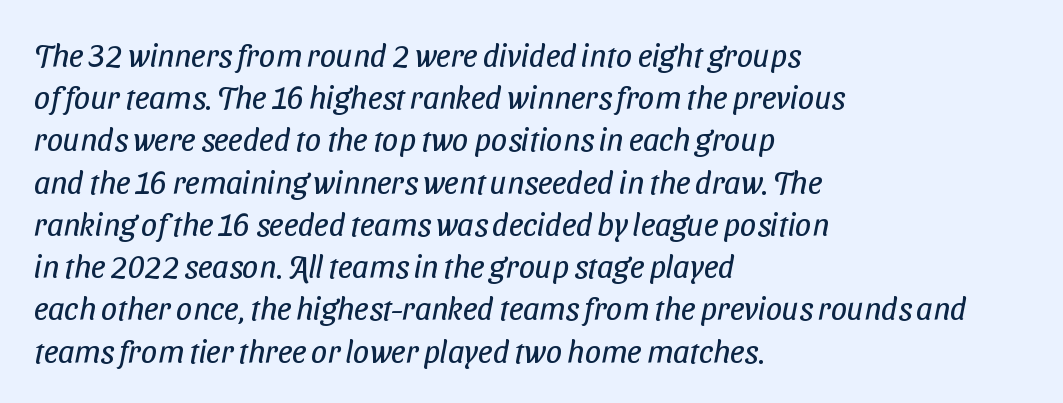
The image shows 32 px regular-weight, condensed sans-serif type; set left-aligned, normal line spacing (1.32x), normal letter spacing, not underlined; low stroke contrast and a medium x-height.
